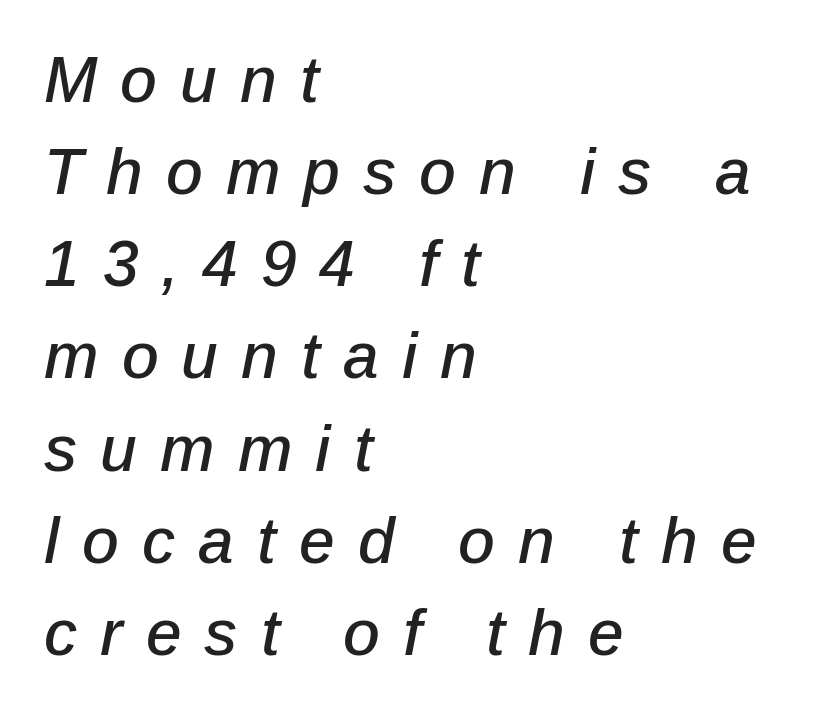
Q: Is the text italic (slanted)? A: Yes, it leans right by about 12 degrees.
Q: Is the text underlined? A: No.
Q: How is the paragraph aligned? A: Left-aligned.
Q: Is the spacing between letters normal or unusually wide? A: Unusually wide.
Q: Is the spacing between lines tight, normal or loose? A: Normal.
Q: Width (condensed, normal, or wide)? A: Normal.
Q: Stroke contrast? A: Low.
Q: x-height? A: Medium.
Q: Monospaced? A: No.
